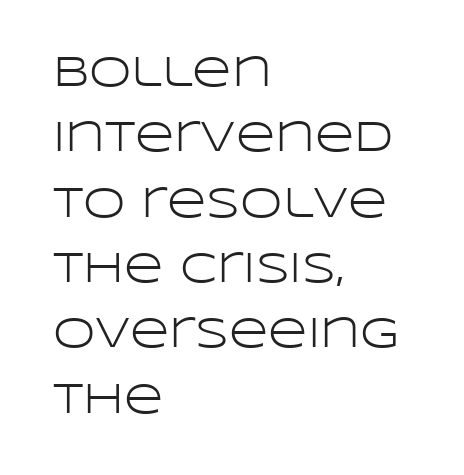
Q: Is the text bold? A: No.
Q: Is the text italic (slanted)? A: No, it is upright.
Q: Is the typeface a serif or a sans-serif typeface? A: Sans-serif.
Q: Is the text underlined? A: No.
Q: How is the paragraph aligned? A: Left-aligned.
Q: Is the spacing between letters normal or unusually wide? A: Normal.
Q: Is the spacing between lines tight, normal or loose? A: Normal.
Q: Width (condensed, normal, or wide)? A: Wide.
Q: Stroke contrast? A: Low.
Q: x-height? A: Large.
Q: Monospaced? A: No.
